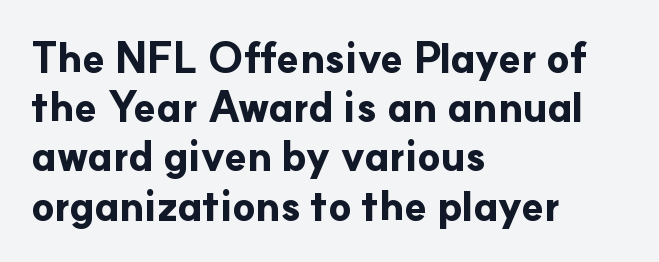
Does the type have serifs? No, each stem ends abruptly. Compared with a centered layout, this one pins lines to the left instead. Compared with an ordinary text face, these strokes are far heavier — a full bold. The passage shown is typed in a proportional face where columns would drift.
